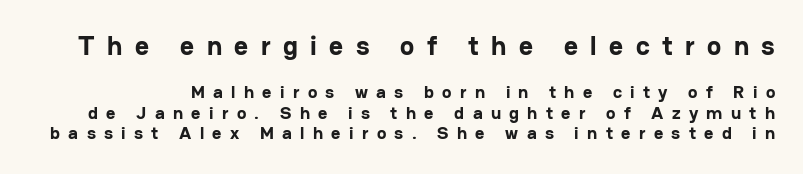
Plain, unruled lines of type. Upright lettering throughout. The line texture is sparse and dotted thanks to wide tracking. The letters in the upper block stand taller than those in the block below.
